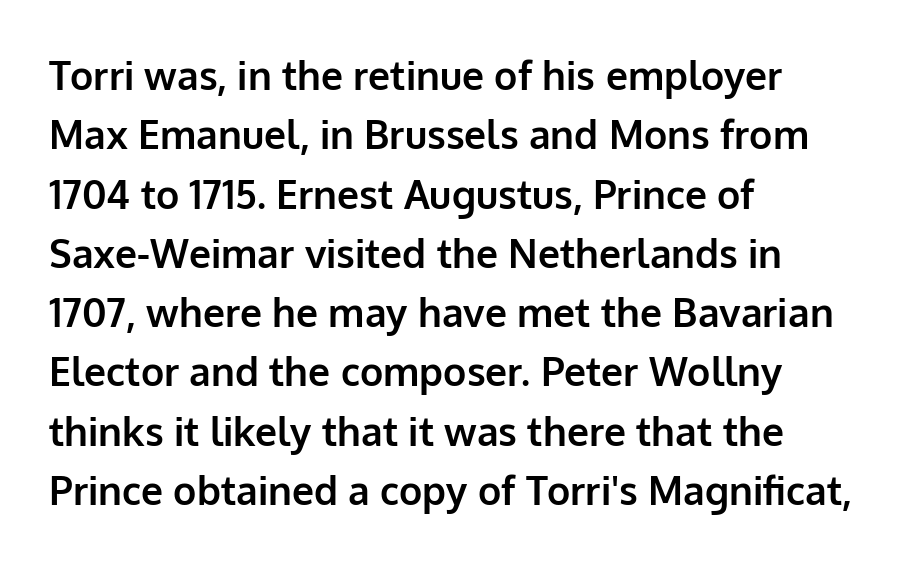
Q: Is the text bold? A: Yes.
Q: Is the text italic (slanted)? A: No, it is upright.
Q: Is the typeface a serif or a sans-serif typeface? A: Sans-serif.
Q: Is the text underlined? A: No.
Q: How is the paragraph aligned? A: Left-aligned.
Q: Is the spacing between letters normal or unusually wide? A: Normal.
Q: Is the spacing between lines tight, normal or loose? A: Normal.
Q: Width (condensed, normal, or wide)? A: Normal.
Q: Stroke contrast? A: Low.
Q: x-height? A: Medium.
Q: Monospaced? A: No.
